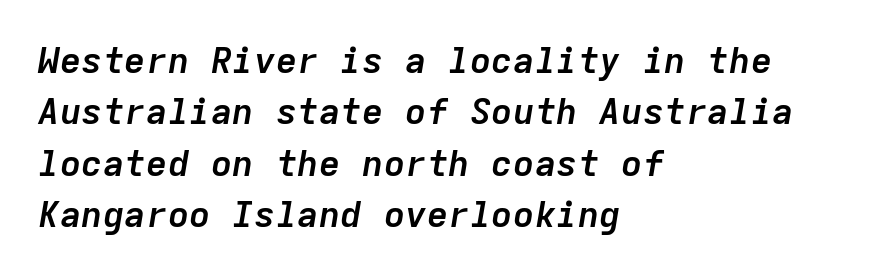
Q: Is the text bold? A: Yes.
Q: Is the text italic (slanted)? A: Yes, it leans right by about 9 degrees.
Q: Is the text underlined? A: No.
Q: How is the paragraph aligned? A: Left-aligned.
Q: Is the spacing between letters normal or unusually wide? A: Normal.
Q: Is the spacing between lines tight, normal or loose? A: Normal.
Q: Width (condensed, normal, or wide)? A: Normal.
Q: Stroke contrast? A: Low.
Q: x-height? A: Medium.
Q: Monospaced? A: Yes.
